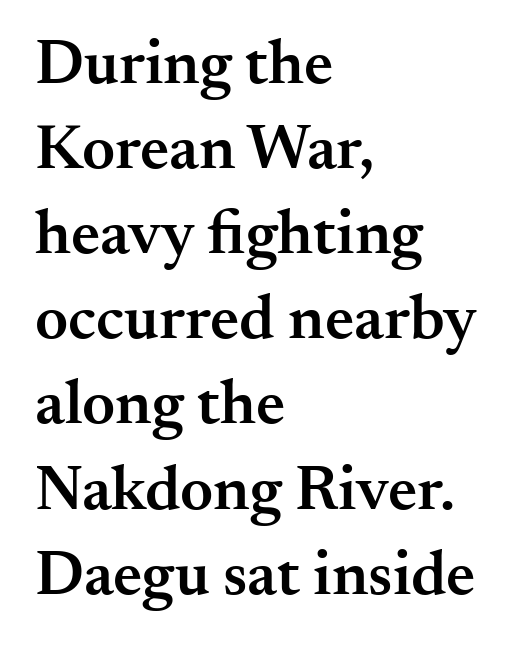
{"serif": "yes", "italic": "no", "bold": "semi", "weight": "semibold", "width": "normal", "stroke_contrast": "medium", "x_height": "small", "monospaced": "no", "underline": "no", "align": "left", "line_spacing": "normal", "line_spacing_ratio": 1.33, "letter_spacing": "normal", "letter_spacing_em": 0.0, "glyph_px": 64}
